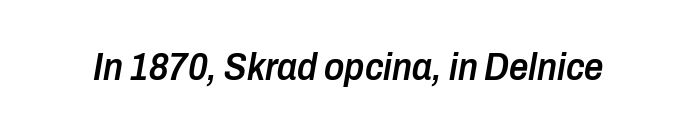
The image shows 38 px semibold, condensed type, italic (leaning right); set normal letter spacing, not underlined; low stroke contrast and a medium x-height.
